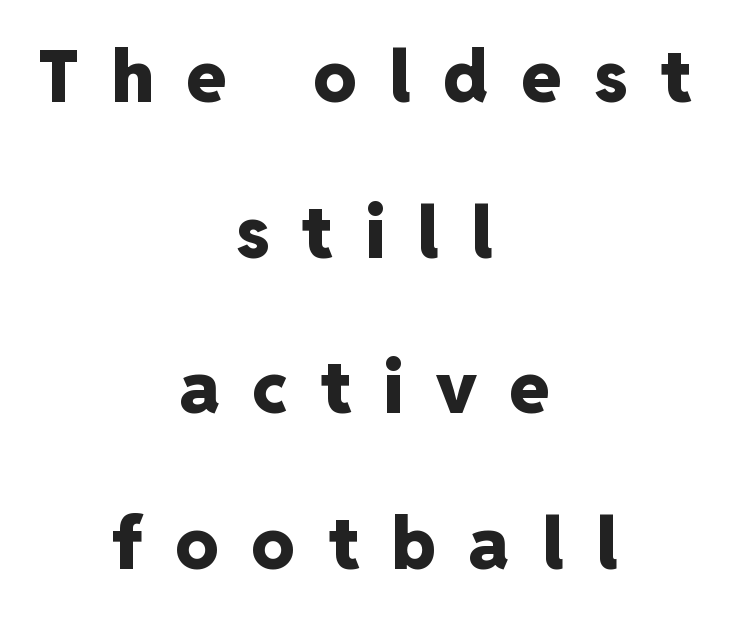
The designer dialed line spacing up above the default. This sample uses a sans-serif face. Tall strokes in this sample are plumb rather than angled. Is the letter spacing exaggerated? Yes — the characters are pushed far apart.
